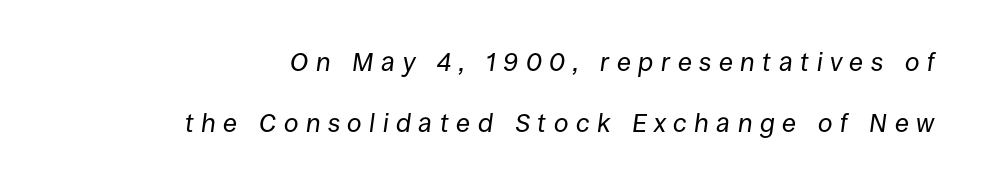
The image shows 26 px text type, italic (leaning right); set right-aligned, loose line spacing (2.34x), unusually wide letter spacing (+0.29 em), not underlined.
